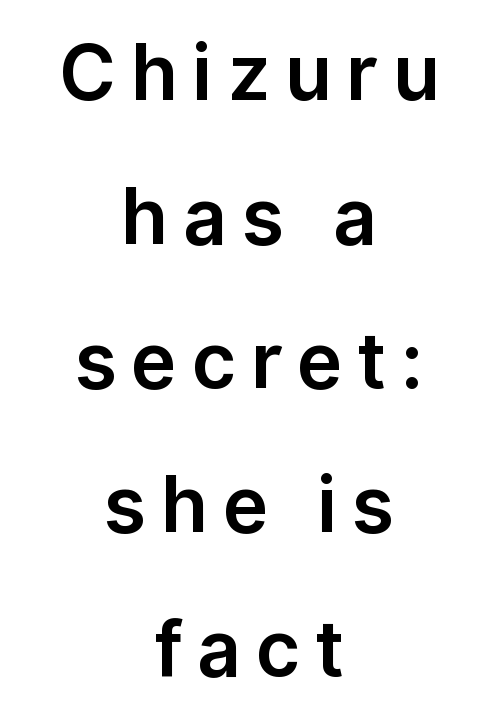
The image shows 77 px sans-serif type, upright; set centered, line spacing 1.87x, not underlined; low stroke contrast and a medium x-height.
